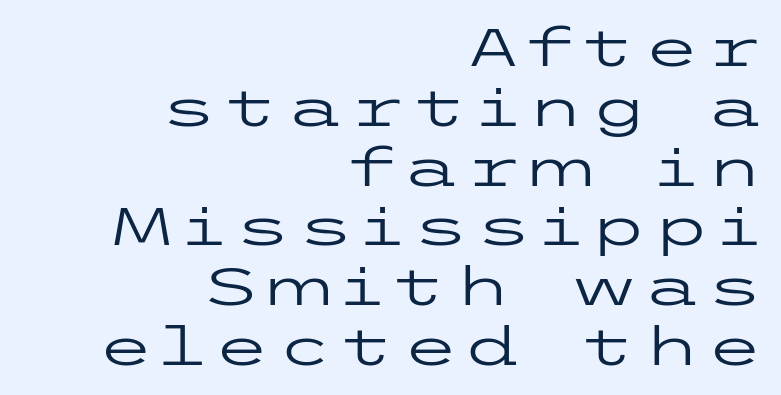
The image shows 52 px regular-weight, wide sans-serif type, upright; set right-aligned, tight line spacing (1.15x), not underlined; low stroke contrast and a medium x-height.
